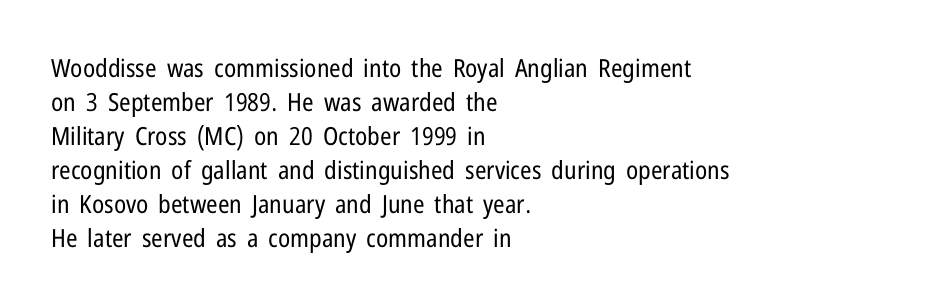
Q: Is the text bold? A: No.
Q: Is the text italic (slanted)? A: No, it is upright.
Q: Is the text underlined? A: No.
Q: How is the paragraph aligned? A: Left-aligned.
Q: Is the spacing between letters normal or unusually wide? A: Normal.
Q: Is the spacing between lines tight, normal or loose? A: Normal.
